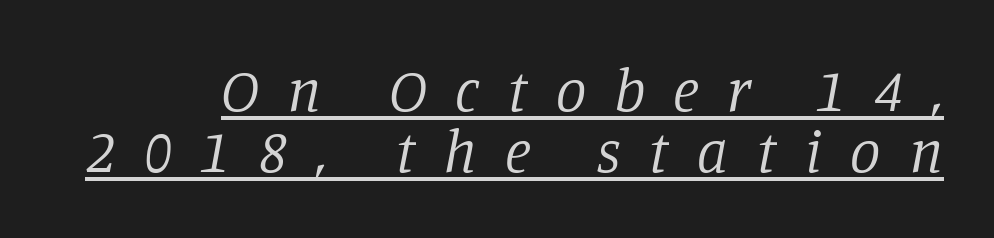
{"serif": "yes", "italic": "yes", "lean": "right", "slant_degrees": 11, "bold": "no", "weight": "regular", "width": "normal", "stroke_contrast": "low", "x_height": "large", "monospaced": "no", "underline": "yes", "line_spacing": "tight", "line_spacing_ratio": 1.0, "letter_spacing": "wide", "letter_spacing_em": 0.46, "glyph_px": 61}
